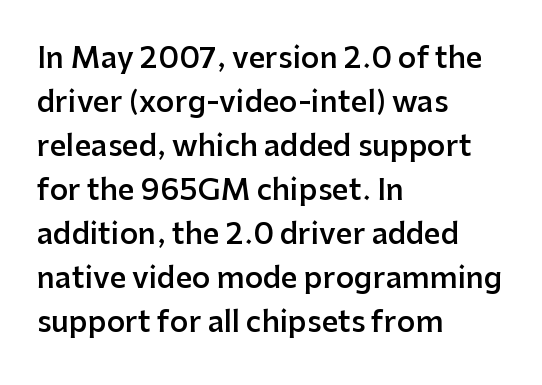
The line texture is even and compact thanks to regular tracking. Every row of glyphs begins at an identical x-position on the left. How heavy is the stroke? Medium-heavy — a semibold, shy of bold. Examine the stroke ends and you'll find no serifs. If you measured baseline to baseline, you'd find a middling distance.
